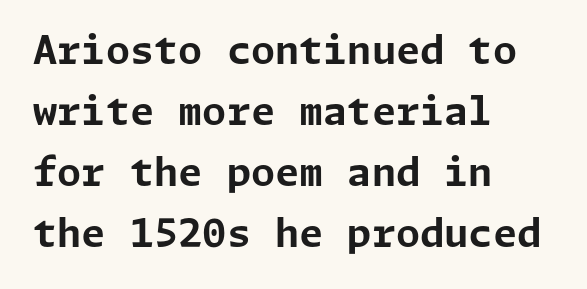
{"serif": "no", "italic": "no", "bold": "yes", "weight": "bold", "width": "normal", "stroke_contrast": "low", "x_height": "medium", "underline": "no", "align": "left", "line_spacing": "normal", "line_spacing_ratio": 1.56, "letter_spacing": "normal", "letter_spacing_em": 0.0, "glyph_px": 39}
